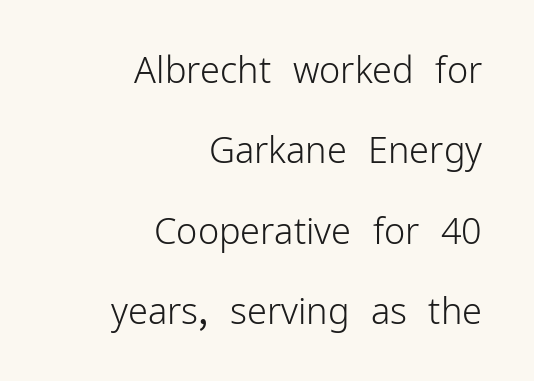
{"serif": "no", "italic": "no", "bold": "no", "weight": "light", "width": "normal", "stroke_contrast": "low", "x_height": "medium", "monospaced": "no", "underline": "no", "align": "right", "line_spacing": "loose", "line_spacing_ratio": 2.23, "letter_spacing": "normal", "letter_spacing_em": 0.0, "glyph_px": 36}
